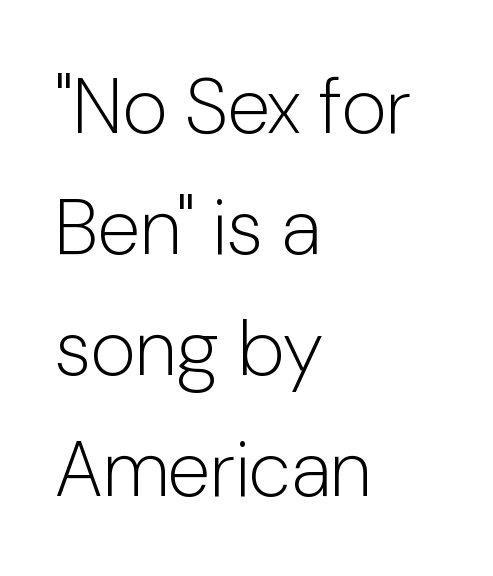
No letter is thick-stroked: the sample isn't bold. Evenly set lines give the paragraph a standard silhouette. The paragraph shown leans on its left margin. The space beneath each line is pristine and unruled. Designer's note — italics off, roman on. Standard letterfit; no display-style spreading of the glyphs.
